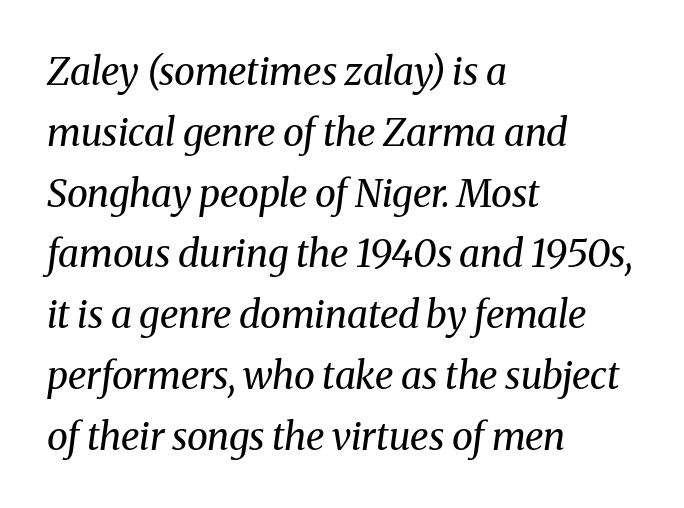
{"serif": "yes", "italic": "yes", "lean": "right", "slant_degrees": 8, "bold": "no", "weight": "regular", "width": "normal", "stroke_contrast": "medium", "x_height": "medium", "monospaced": "no", "underline": "no", "align": "left", "line_spacing": "normal", "line_spacing_ratio": 1.6, "letter_spacing": "normal", "letter_spacing_em": 0.0, "glyph_px": 38}
